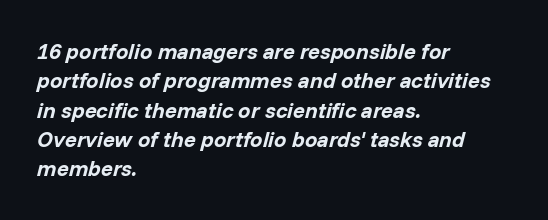
Q: Is the text bold? A: Yes.
Q: Is the text italic (slanted)? A: Yes, it leans right by about 14 degrees.
Q: Is the text underlined? A: No.
Q: How is the paragraph aligned? A: Left-aligned.
Q: Is the spacing between letters normal or unusually wide? A: Normal.
Q: Is the spacing between lines tight, normal or loose? A: Normal.
